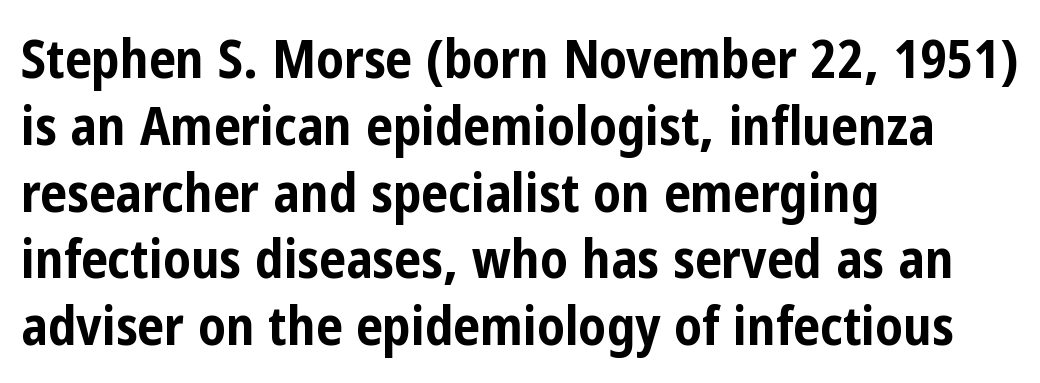
The image shows 53 px bold, condensed sans-serif type, upright; set left-aligned, normal line spacing (1.26x), normal letter spacing, not underlined; low stroke contrast and a medium x-height.
